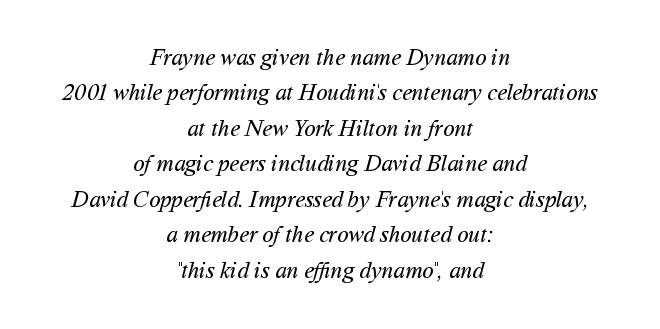
Layout note: lines centered. Words float on clear page, feet unadorned. Glyph-to-glyph distance matches everyday printed text. This reads as an unemphasized weight, regular at the heaviest. Quick note: interline space is typical.
